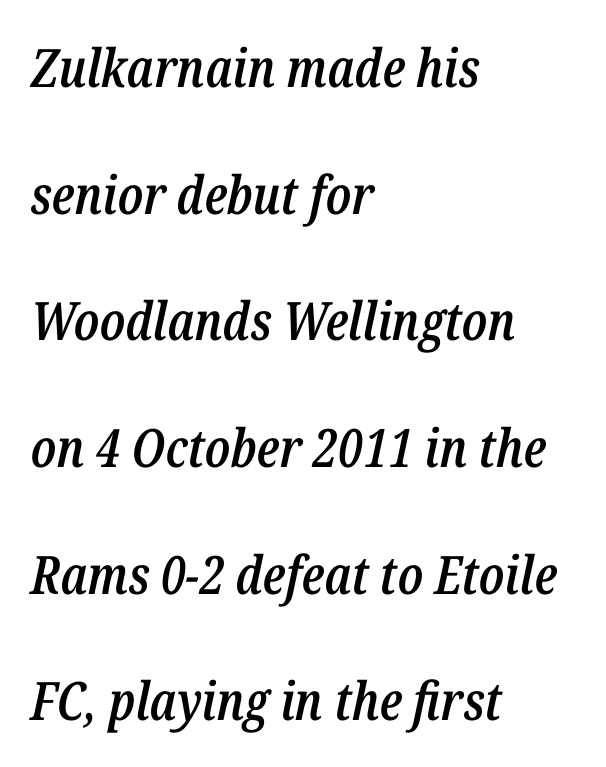
Q: Is the text bold? A: Semi-bold.
Q: Is the text italic (slanted)? A: Yes, it leans right by about 12 degrees.
Q: Is the text underlined? A: No.
Q: How is the paragraph aligned? A: Left-aligned.
Q: Is the spacing between letters normal or unusually wide? A: Normal.
Q: Is the spacing between lines tight, normal or loose? A: Loose.
Q: Width (condensed, normal, or wide)? A: Condensed.
Q: Stroke contrast? A: Low.
Q: x-height? A: Medium.
Q: Monospaced? A: No.
